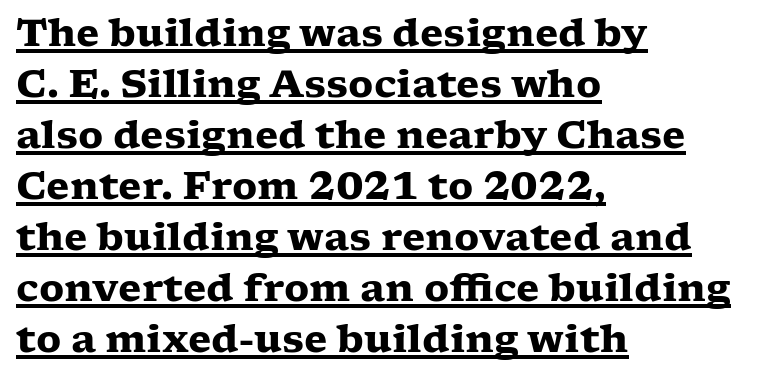
Q: Is the text bold? A: Yes.
Q: Is the text italic (slanted)? A: No, it is upright.
Q: Is the typeface a serif or a sans-serif typeface? A: Serif.
Q: Is the text underlined? A: Yes.
Q: How is the paragraph aligned? A: Left-aligned.
Q: Is the spacing between letters normal or unusually wide? A: Normal.
Q: Is the spacing between lines tight, normal or loose? A: Normal.
Q: Width (condensed, normal, or wide)? A: Wide.
Q: Stroke contrast? A: Low.
Q: x-height? A: Medium.
Q: Monospaced? A: No.
